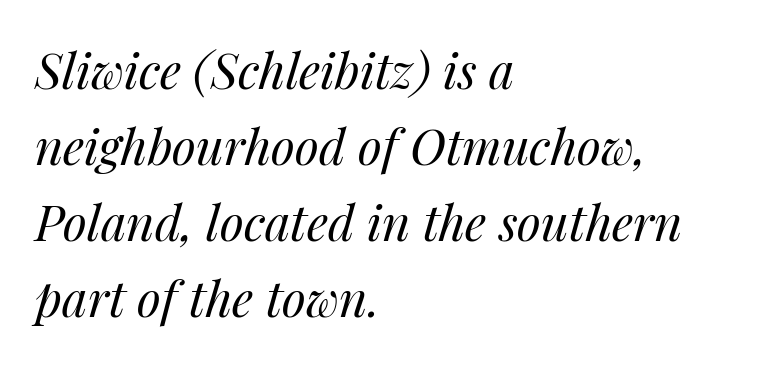
Q: Is the text bold? A: No.
Q: Is the text italic (slanted)? A: Yes, it leans right by about 14 degrees.
Q: Is the text underlined? A: No.
Q: How is the paragraph aligned? A: Left-aligned.
Q: Is the spacing between letters normal or unusually wide? A: Normal.
Q: Is the spacing between lines tight, normal or loose? A: Normal.
Q: Width (condensed, normal, or wide)? A: Normal.
Q: Stroke contrast? A: Medium.
Q: x-height? A: Medium.
Q: Monospaced? A: No.
